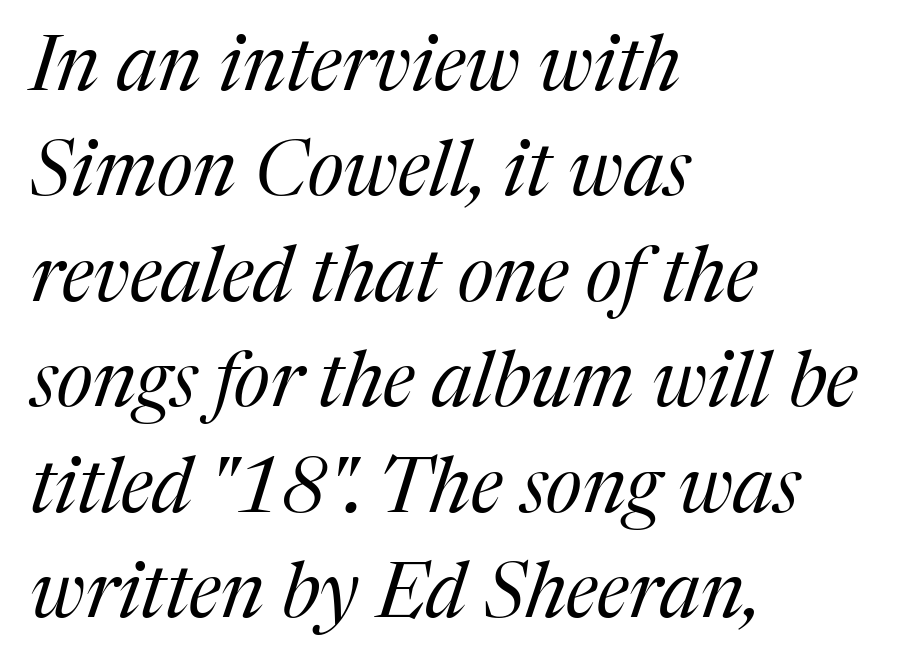
The image shows 77 px regular-weight serif type, italic (leaning right); set left-aligned, normal line spacing (1.37x), normal letter spacing, not underlined; medium stroke contrast and a medium x-height.
